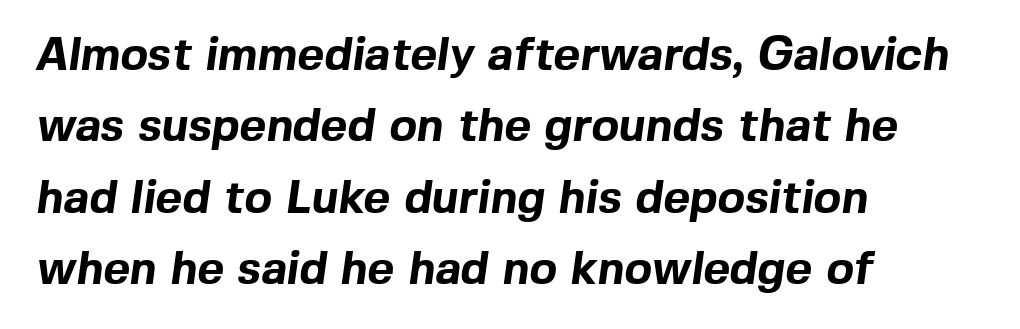
{"serif": "no", "bold": "yes", "weight": "bold", "width": "normal", "x_height": "medium", "monospaced": "no", "underline": "no", "align": "left", "line_spacing": "normal", "line_spacing_ratio": 1.55, "letter_spacing": "normal", "letter_spacing_em": 0.0, "glyph_px": 46}
